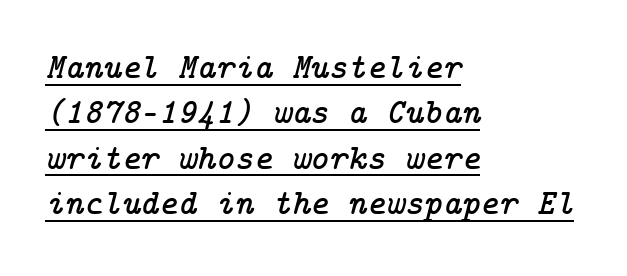
Observe the ordinary spacing: letters are neighbours, not strangers. Summary of vertical rhythm: regular, with standard interline spacing. The rendering uses the underline text-decoration. Does the type have serifs? Yes, each stem ends in a small foot. There's an unmistakable incline to the writing here.
